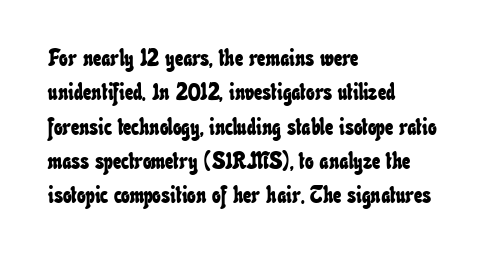
The image shows 23 px text type; set left-aligned, normal line spacing (1.49x), normal letter spacing, not underlined.
